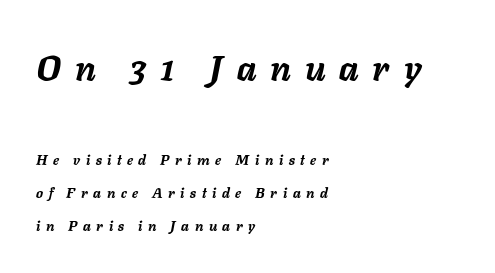
The image shows 35 px semibold type, italic (leaning right); set left-aligned, loose line spacing (2.37x), unusually wide letter spacing (+0.4 em), not underlined; the first (top) block is 2.5x larger; low stroke contrast and a medium x-height.
